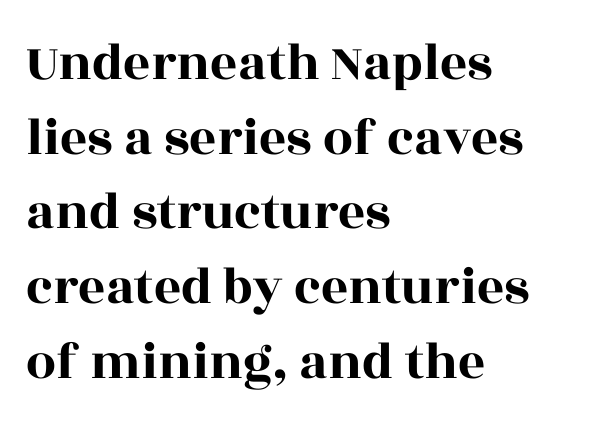
Q: Is the text italic (slanted)? A: No, it is upright.
Q: Is the typeface a serif or a sans-serif typeface? A: Serif.
Q: Is the text underlined? A: No.
Q: How is the paragraph aligned? A: Left-aligned.
Q: Is the spacing between letters normal or unusually wide? A: Normal.
Q: Is the spacing between lines tight, normal or loose? A: Normal.
Q: Width (condensed, normal, or wide)? A: Wide.
Q: x-height? A: Large.
Q: Monospaced? A: No.
